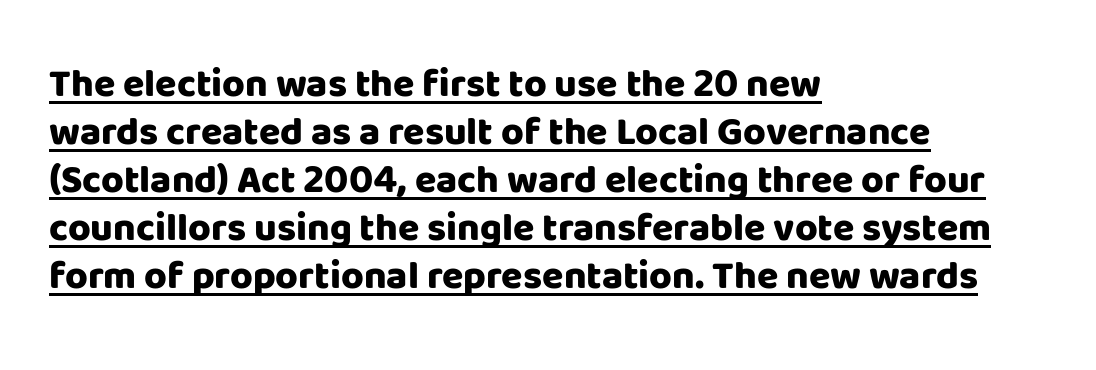
Is the letter spacing exaggerated? No — it looks like the ordinary default. Beneath each row of characters lies a ruled line. Each letter keeps its own natural width here, so spacing adapts to shape. I'd describe the lettering as bold — thick and assertive. No italicization has been applied; the sample stays upright. This rendering employs a face without finishing strokes, i.e., a sans-serif.
